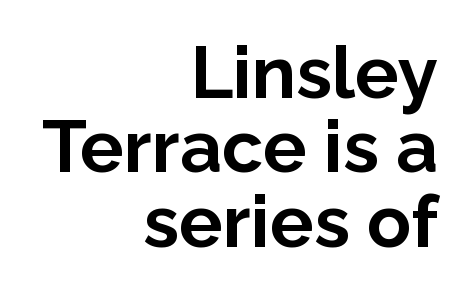
Q: Is the text bold? A: Yes.
Q: Is the text italic (slanted)? A: No, it is upright.
Q: Is the typeface a serif or a sans-serif typeface? A: Sans-serif.
Q: Is the text underlined? A: No.
Q: How is the paragraph aligned? A: Right-aligned.
Q: Is the spacing between letters normal or unusually wide? A: Normal.
Q: Is the spacing between lines tight, normal or loose? A: Tight.
Q: Width (condensed, normal, or wide)? A: Normal.
Q: Stroke contrast? A: Low.
Q: x-height? A: Medium.
Q: Monospaced? A: No.
